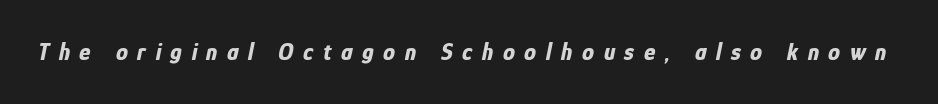
The image shows 24 px bold type, italic (leaning right); set unusually wide letter spacing (+0.4 em), not underlined.
